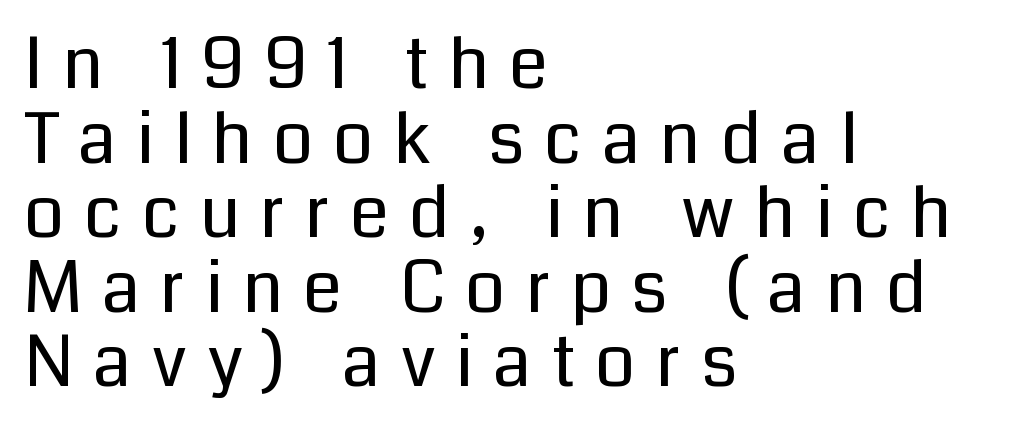
Observe the absence of serifs on each vertical stroke in this sample. You can tell it's not italic because the verticals are truly vertical. The rendering uses a small line-height, squeezing the rows. The rendering uses natural spacing where letterforms have individual widths. No letter is thick-stroked: the sample isn't bold. A clean baseline with only descenders dipping below it.
